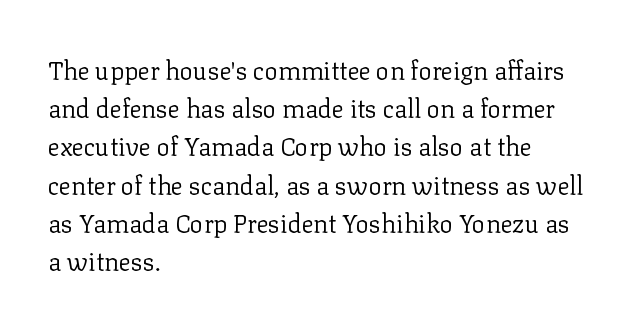
The image shows 25 px text type, upright; set left-aligned, normal line spacing (1.53x), normal letter spacing, not underlined.
